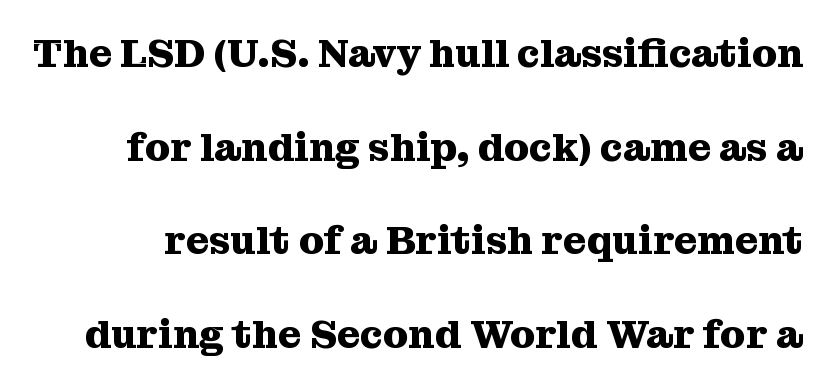
Is there much room between lines? Yes — plenty of vertical air separates them. Does extra space separate the letters? No, they use regular spacing. Each letter's strokes conclude with small projecting serifs. A typesetter would mark this as roman, not italic. Weight check: bold — yes, fully. Words float on clear page, feet unadorned.
